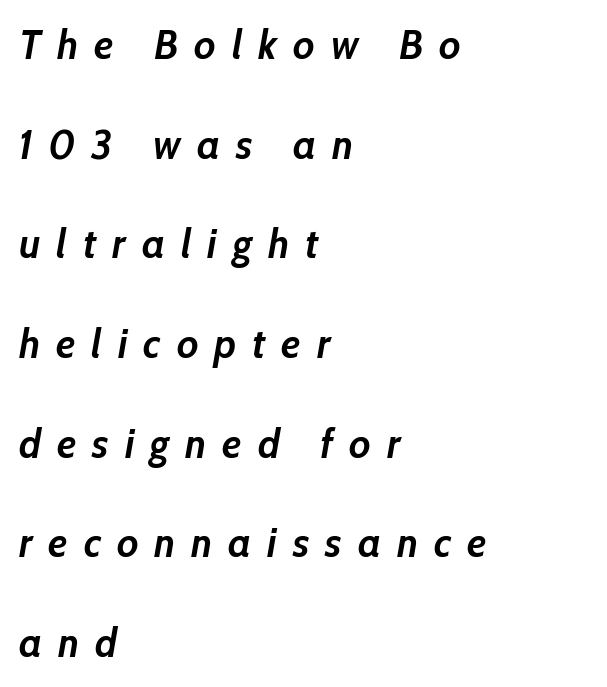
Q: Is the text bold? A: Yes.
Q: Is the text italic (slanted)? A: Yes, it leans right by about 10 degrees.
Q: Is the text underlined? A: No.
Q: How is the paragraph aligned? A: Left-aligned.
Q: Is the spacing between letters normal or unusually wide? A: Unusually wide.
Q: Is the spacing between lines tight, normal or loose? A: Loose.
Q: Width (condensed, normal, or wide)? A: Normal.
Q: Stroke contrast? A: Low.
Q: x-height? A: Medium.
Q: Monospaced? A: No.
